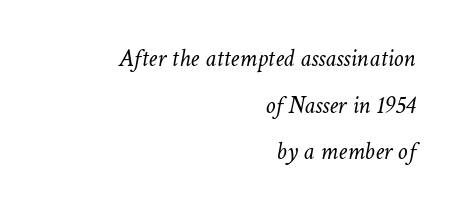
{"italic": "yes", "lean": "right", "slant_degrees": 11, "bold": "no", "underline": "no", "align": "right", "line_spacing_ratio": 1.87, "letter_spacing": "normal", "letter_spacing_em": 0.0, "glyph_px": 25}
